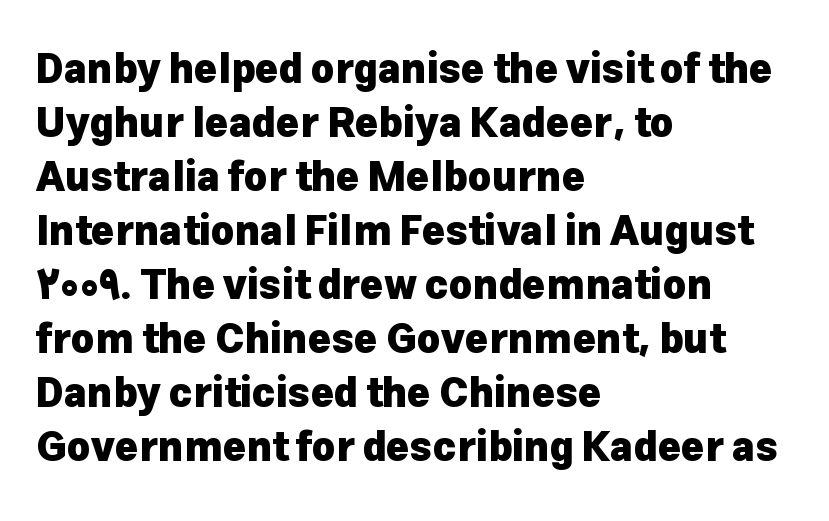
The image shows 40 px heavy sans-serif type, upright; set left-aligned, normal line spacing (1.35x), normal letter spacing, not underlined; low stroke contrast and a medium x-height.
